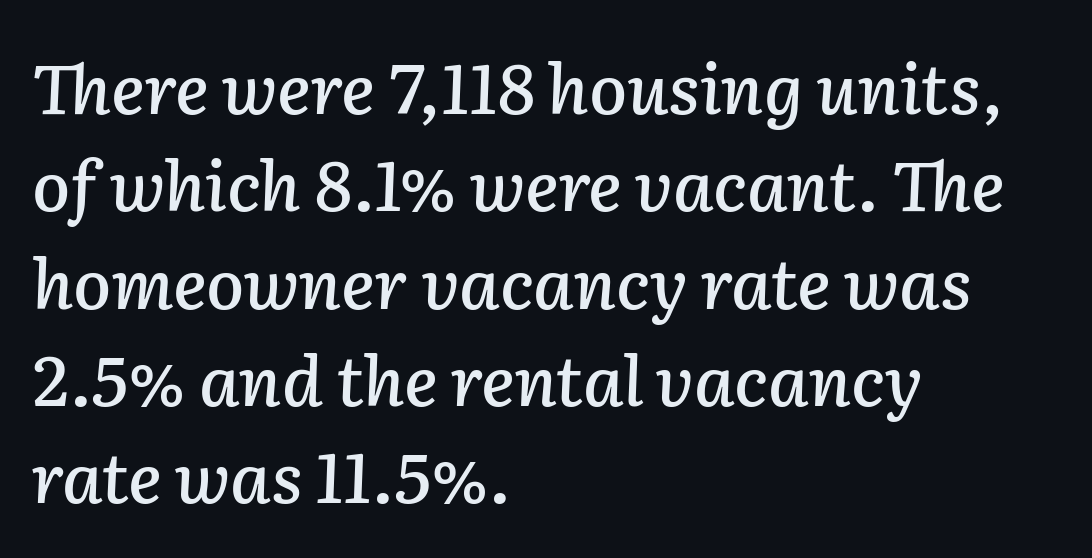
{"italic": "yes", "lean": "right", "slant_degrees": 2, "width": "normal", "stroke_contrast": "low", "x_height": "medium", "monospaced": "no", "underline": "no", "align": "left", "line_spacing": "normal", "line_spacing_ratio": 1.41, "letter_spacing": "normal", "letter_spacing_em": 0.0, "glyph_px": 69}
